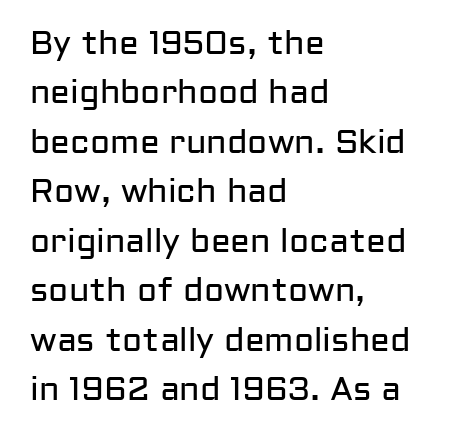
Normally led — the rows are evenly, conventionally spaced. Compared with a typical body face, this is equally light or lighter still. Is this a sans? Yes — the strokes have no serifs. The tracking reads as untouched default to a designer's eye.
